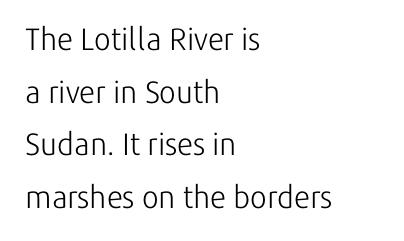
{"serif": "no", "italic": "no", "bold": "no", "weight": "light", "width": "normal", "stroke_contrast": "low", "x_height": "medium", "monospaced": "no", "underline": "no", "align": "left", "line_spacing": "normal", "line_spacing_ratio": 1.7, "letter_spacing": "normal", "letter_spacing_em": 0.0, "glyph_px": 31}
